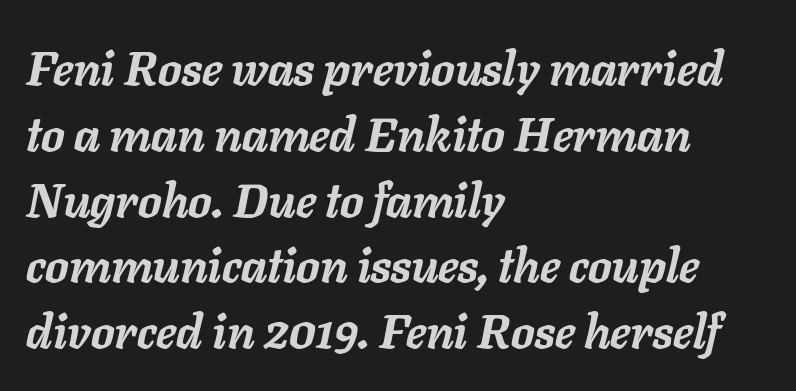
Q: Is the text bold? A: Yes.
Q: Is the text italic (slanted)? A: Yes, it leans right by about 11 degrees.
Q: Is the text underlined? A: No.
Q: How is the paragraph aligned? A: Left-aligned.
Q: Is the spacing between letters normal or unusually wide? A: Normal.
Q: Is the spacing between lines tight, normal or loose? A: Normal.
Q: Width (condensed, normal, or wide)? A: Normal.
Q: Stroke contrast? A: Low.
Q: x-height? A: Medium.
Q: Monospaced? A: No.
